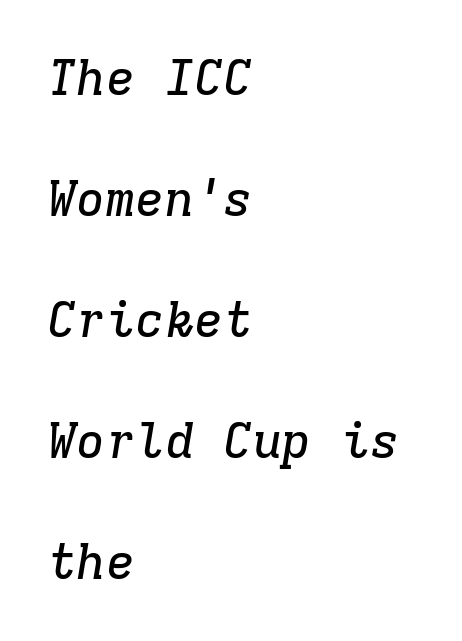
Q: Is the text italic (slanted)? A: Yes, it leans right by about 9 degrees.
Q: Is the typeface a serif or a sans-serif typeface? A: Serif.
Q: Is the text underlined? A: No.
Q: How is the paragraph aligned? A: Left-aligned.
Q: Is the spacing between letters normal or unusually wide? A: Normal.
Q: Is the spacing between lines tight, normal or loose? A: Loose.
Q: Width (condensed, normal, or wide)? A: Normal.
Q: Stroke contrast? A: Low.
Q: x-height? A: Medium.
Q: Monospaced? A: Yes.
